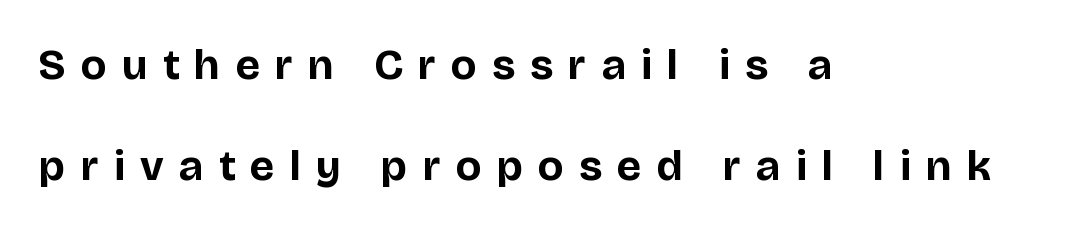
{"serif": "no", "italic": "no", "bold": "yes", "weight": "bold", "width": "normal", "stroke_contrast": "low", "x_height": "large", "monospaced": "no", "underline": "no", "align": "left", "line_spacing": "loose", "line_spacing_ratio": 2.35, "letter_spacing": "wide", "letter_spacing_em": 0.36, "glyph_px": 43}
